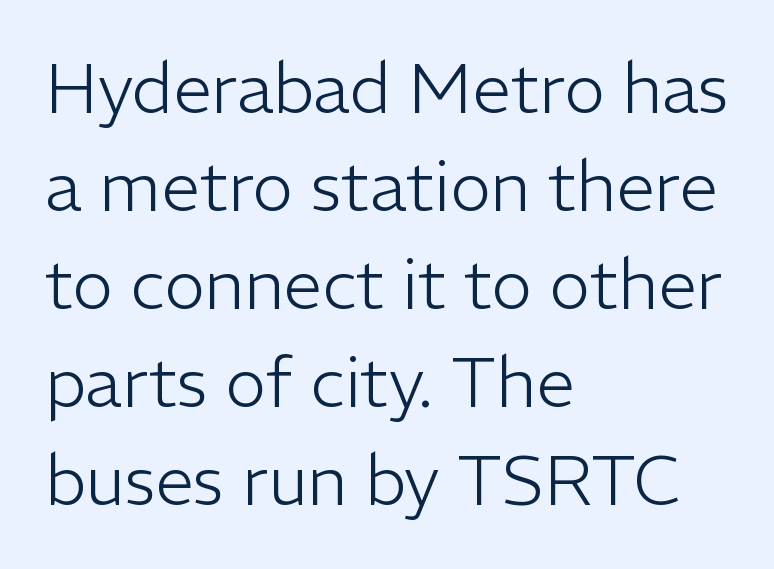
Vertically, the passage feels balanced, rows spaced as you'd expect. The compositor pushed each line to the left boundary. Type without underlining. The strokes carry an ordinary text weight at most. Is there any slant? The stems are plumb.
